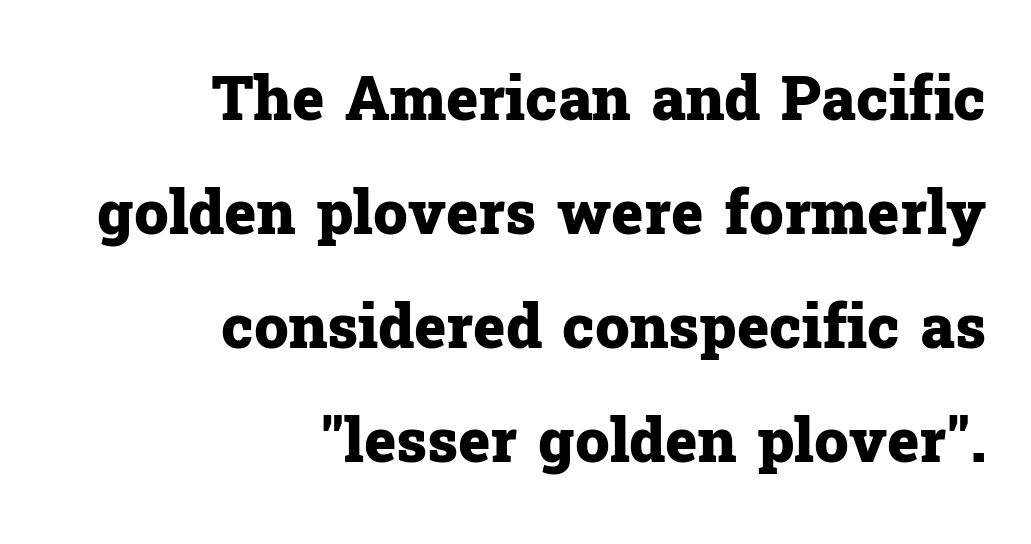
The image shows 61 px heavy serif type, upright; set right-aligned, line spacing 1.87x, normal letter spacing, not underlined; low stroke contrast and a medium x-height.
